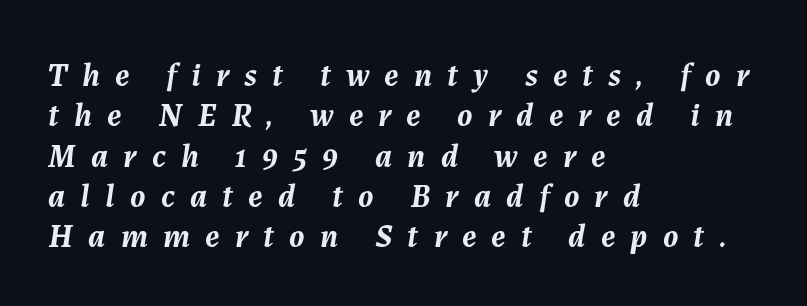
Observe the wide spacing: letters keep a clear distance from each other. Anything drawn beneath the words? Only blank space. This sample has the flowing, uneven cadence of proportional lettering. The typography opts for an oblique posture over an upright one. In terms of weight, the rendering is a true, heavy bold. One-word summary of the alignment: left.
